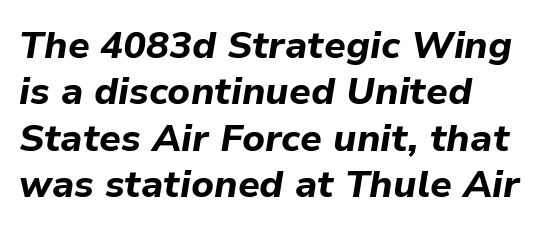
{"italic": "yes", "lean": "right", "slant_degrees": 9, "bold": "yes", "weight": "bold", "width": "normal", "stroke_contrast": "low", "x_height": "medium", "monospaced": "no", "underline": "no", "line_spacing_ratio": 1.22, "letter_spacing": "normal", "letter_spacing_em": 0.0, "glyph_px": 38}
